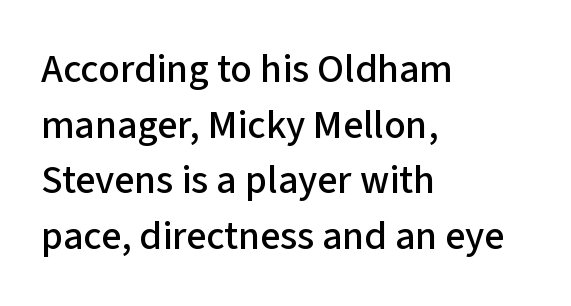
You could not count columns in this text — the font is proportionally spaced. Do the letters lean? They stand straight. Reading down the column, the eye jumps a familiar distance to each next line. Just letters on the line, the space beneath them empty.
